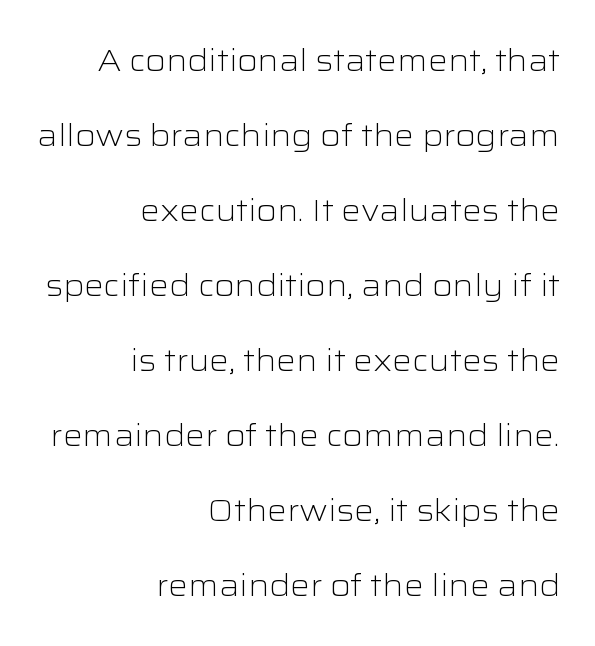
{"serif": "no", "italic": "no", "bold": "no", "weight": "light", "width": "wide", "stroke_contrast": "low", "x_height": "medium", "monospaced": "no", "underline": "no", "align": "right", "line_spacing": "loose", "line_spacing_ratio": 2.42, "letter_spacing": "normal", "letter_spacing_em": 0.0, "glyph_px": 31}
